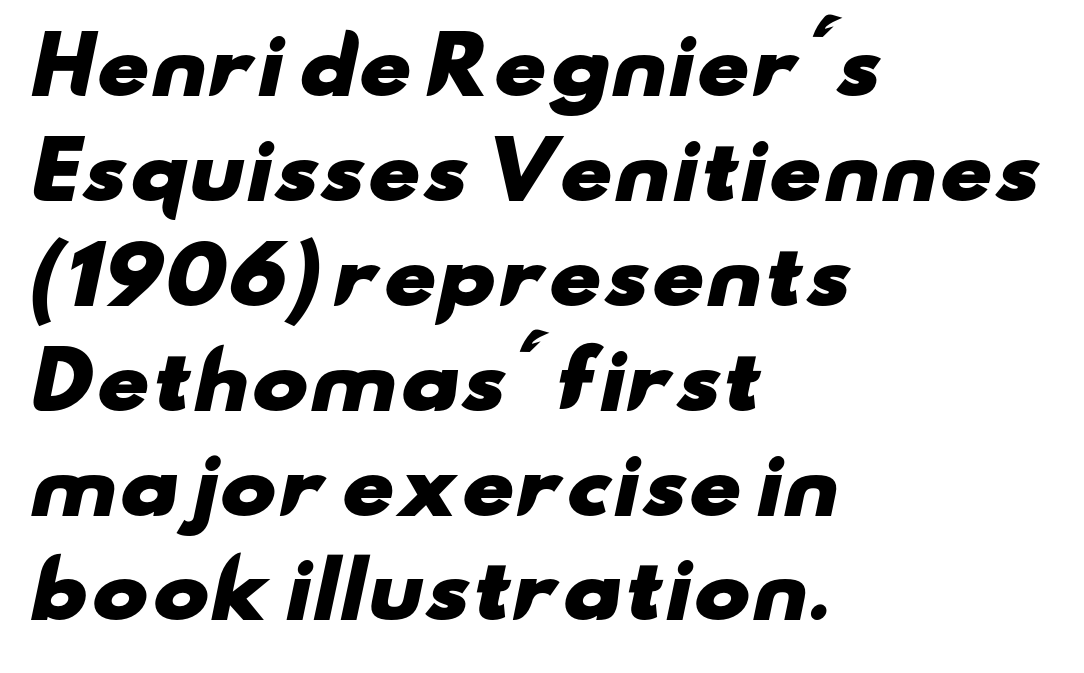
{"serif": "no", "bold": "yes", "weight": "heavy", "width": "wide", "stroke_contrast": "low", "x_height": "small", "monospaced": "no", "underline": "no", "align": "left", "line_spacing": "normal", "line_spacing_ratio": 1.38, "letter_spacing": "normal", "letter_spacing_em": 0.0, "glyph_px": 76}
